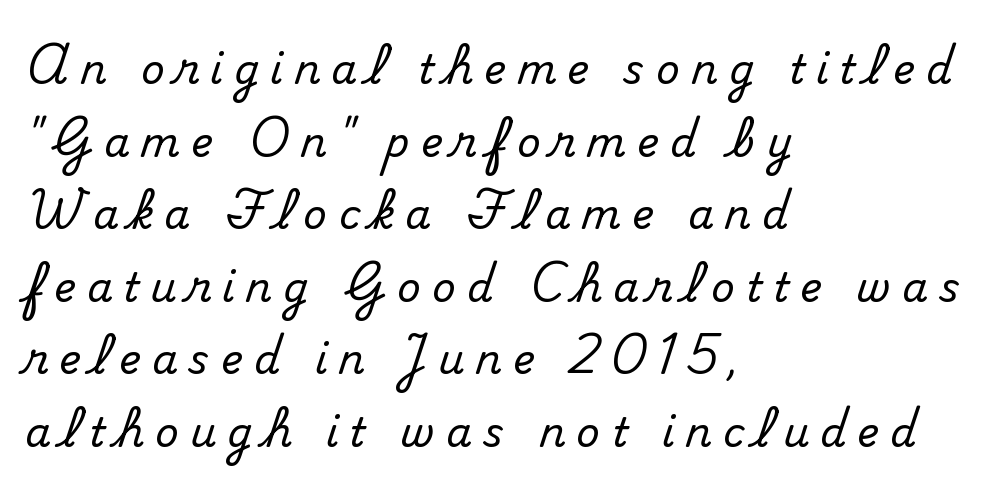
You could not count columns in this text — the font is proportionally spaced. What stands out about the letter spacing? Its width — letters are far apart. In terms of letterform style, serifs are clearly present. The typesetter chose a ragged-right arrangement here.
